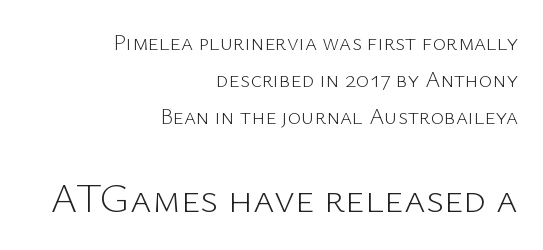
The image shows 41 px light sans-serif type, upright; set right-aligned, normal line spacing (1.6x), normal letter spacing, not underlined; the second (bottom) block is 1.78x larger; low stroke contrast and a medium x-height.
